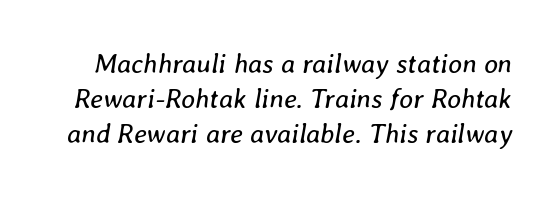
{"italic": "yes", "lean": "right", "slant_degrees": 8, "bold": "no", "underline": "no", "line_spacing": "normal", "line_spacing_ratio": 1.3, "letter_spacing": "normal", "letter_spacing_em": 0.0, "glyph_px": 27}
